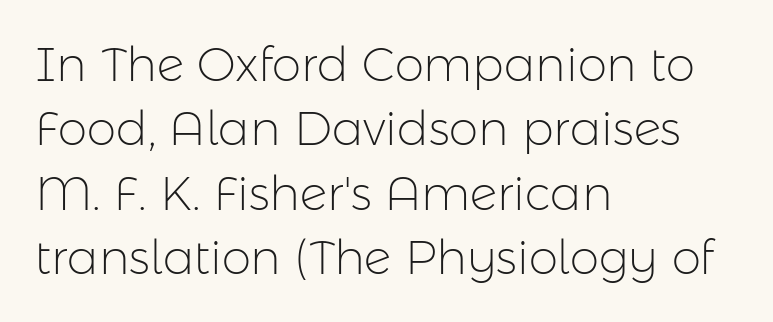
{"serif": "no", "italic": "no", "bold": "no", "weight": "light", "width": "normal", "stroke_contrast": "low", "x_height": "medium", "monospaced": "no", "underline": "no", "align": "left", "line_spacing": "normal", "line_spacing_ratio": 1.37, "letter_spacing": "normal", "letter_spacing_em": 0.0, "glyph_px": 47}
